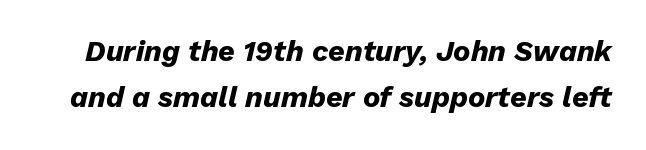
The rendering uses a moderate line-height, typical for paragraphs. An italicized treatment has been applied to the whole sample. Tracking here is standard; glyphs follow each other at the usual distance. Heavy-handed strokes throughout: this text is bold. Think of a printed novel: that variable character pitch is what you see here. Underline: absent.
